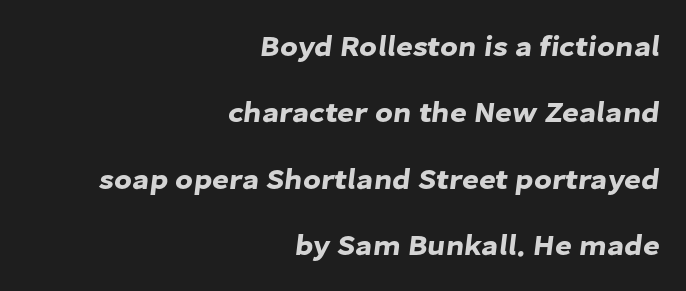
{"serif": "no", "width": "normal", "stroke_contrast": "low", "x_height": "medium", "monospaced": "no", "underline": "no", "align": "right", "line_spacing": "loose", "line_spacing_ratio": 2.29, "letter_spacing": "normal", "letter_spacing_em": 0.0, "glyph_px": 29}
